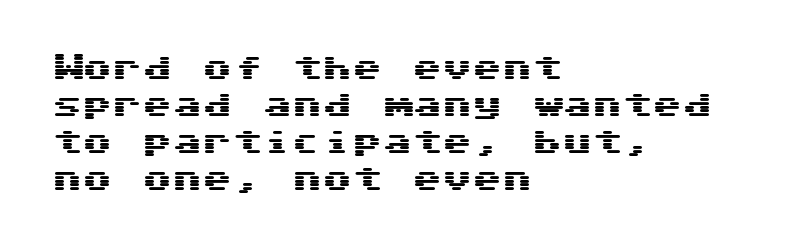
Q: Is the text italic (slanted)? A: No, it is upright.
Q: Is the typeface a serif or a sans-serif typeface? A: Sans-serif.
Q: Is the text underlined? A: No.
Q: How is the paragraph aligned? A: Left-aligned.
Q: Is the spacing between letters normal or unusually wide? A: Normal.
Q: Width (condensed, normal, or wide)? A: Wide.
Q: Stroke contrast? A: Medium.
Q: x-height? A: Medium.
